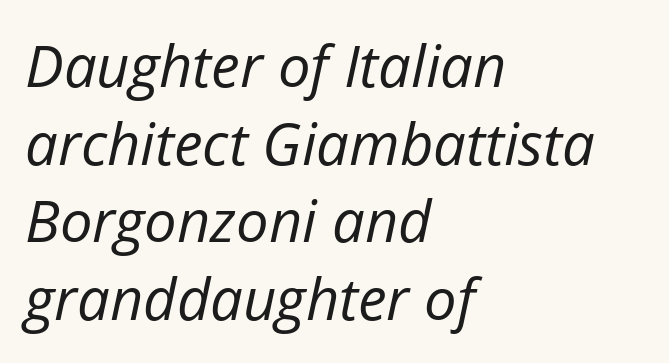
The image shows 58 px regular-weight type, italic (leaning right); set left-aligned, normal line spacing (1.34x), normal letter spacing, not underlined; low stroke contrast and a medium x-height.
